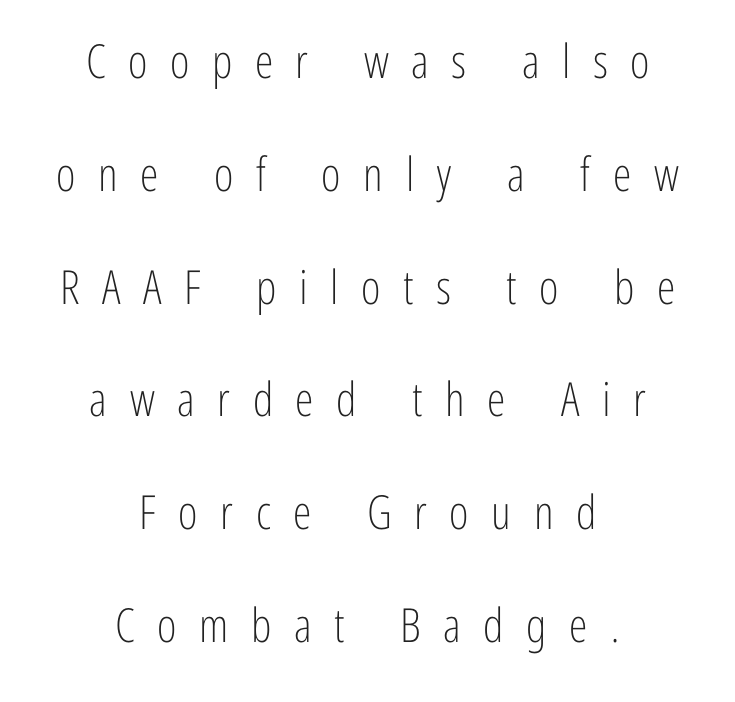
Q: Is the text bold? A: No.
Q: Is the text italic (slanted)? A: No, it is upright.
Q: Is the typeface a serif or a sans-serif typeface? A: Sans-serif.
Q: Is the text underlined? A: No.
Q: How is the paragraph aligned? A: Centered.
Q: Is the spacing between letters normal or unusually wide? A: Unusually wide.
Q: Is the spacing between lines tight, normal or loose? A: Loose.
Q: Width (condensed, normal, or wide)? A: Condensed.
Q: Stroke contrast? A: Low.
Q: x-height? A: Medium.
Q: Monospaced? A: No.
